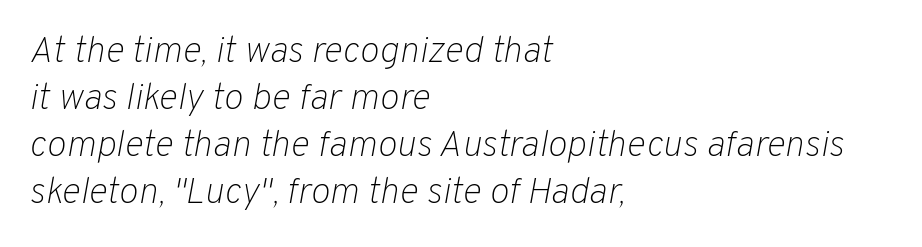
Visually the block forms a straight wall on the left and a jagged coastline on the right. Is this a fixed-width face? No — the glyphs have proportional, varying widths. No extra tracking has been applied to these lines. The font is comparable to plain body text, perhaps lighter. Style check: oblique.
